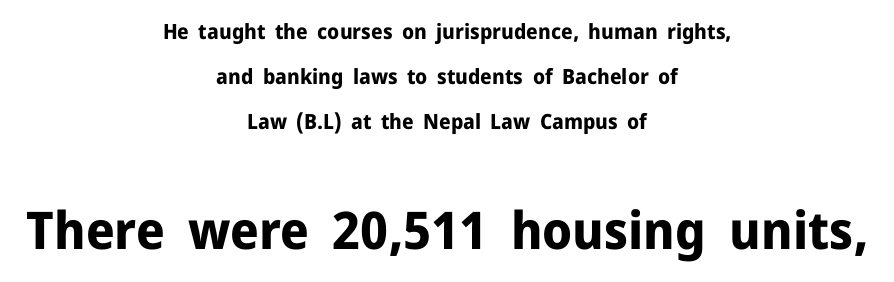
{"serif": "no", "italic": "no", "bold": "yes", "weight": "bold", "width": "normal", "stroke_contrast": "low", "x_height": "medium", "monospaced": "no", "underline": "no", "align": "center", "line_spacing": "loose", "line_spacing_ratio": 2.15, "letter_spacing": "normal", "letter_spacing_em": 0.0, "larger_block": "second", "size_ratio": 2.48, "glyph_px": 52}
